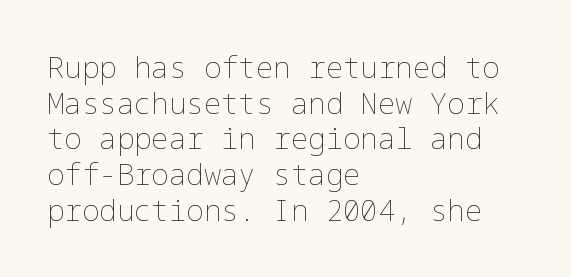
The compositor pushed each line to the left boundary. Descenders are the only things crossing below the line. Words appear dense and cohesive because spacing is normal. The typography opts for an upright posture over an oblique one. Stems and bowls with no extra thickness — not bold.
